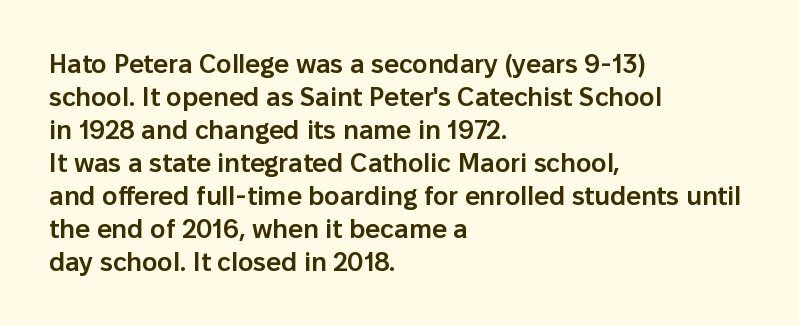
The image shows 26 px text type, upright; set left-aligned, normal line spacing (1.27x), normal letter spacing, not underlined.
